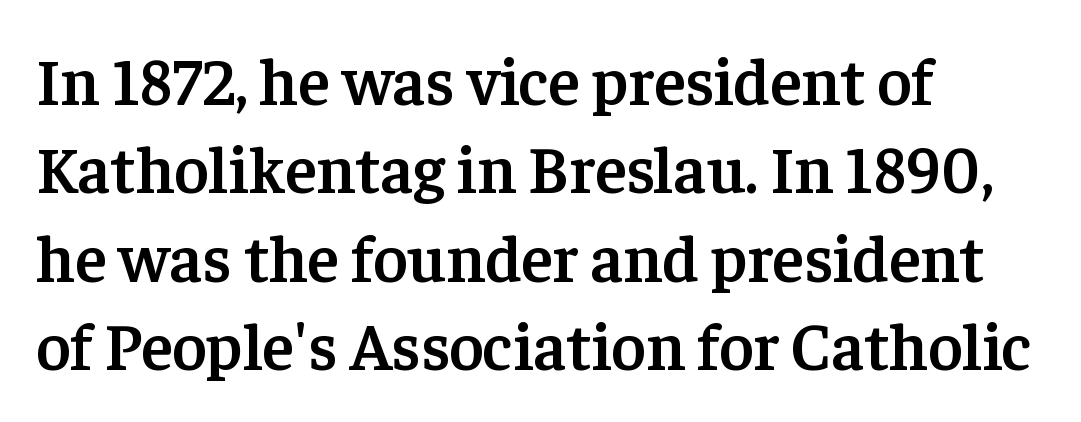
The image shows 66 px semibold serif type, upright; set left-aligned, normal line spacing (1.34x), normal letter spacing, not underlined; low stroke contrast and a medium x-height.
